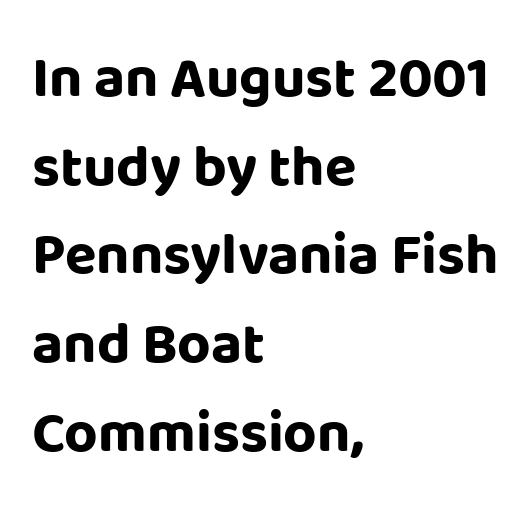
The image shows 58 px bold sans-serif type, upright; set left-aligned, normal line spacing (1.53x), normal letter spacing, not underlined; low stroke contrast and a large x-height.
